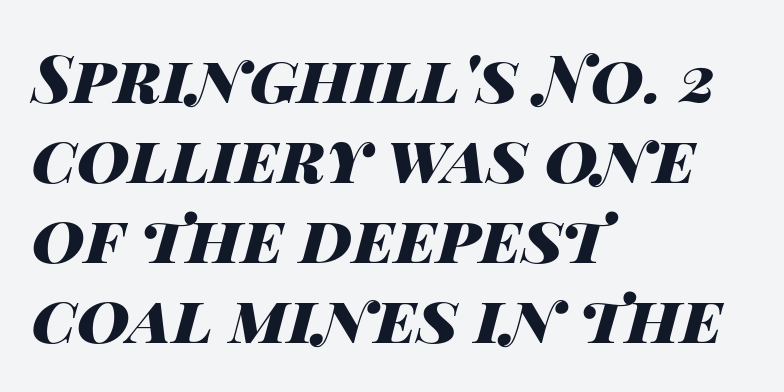
Q: Is the text bold? A: Yes.
Q: Is the text italic (slanted)? A: Yes, it leans right by about 14 degrees.
Q: Is the text underlined? A: No.
Q: How is the paragraph aligned? A: Left-aligned.
Q: Is the spacing between letters normal or unusually wide? A: Normal.
Q: Width (condensed, normal, or wide)? A: Wide.
Q: Stroke contrast? A: High.
Q: x-height? A: Large.
Q: Monospaced? A: No.
